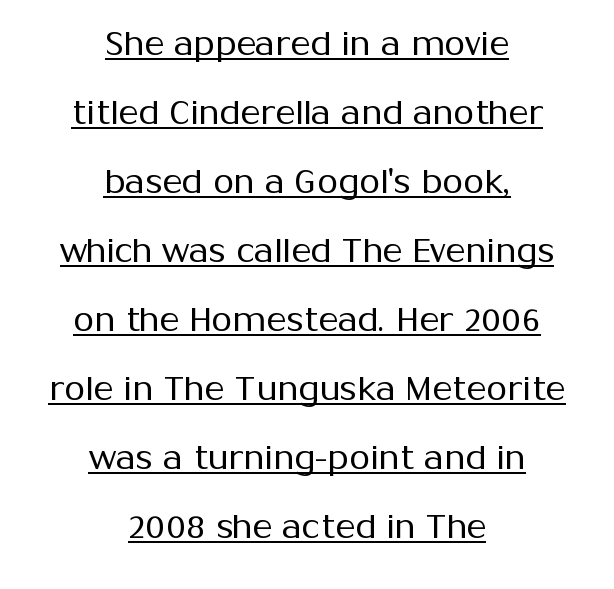
Q: Is the text bold? A: No.
Q: Is the text italic (slanted)? A: No, it is upright.
Q: Is the typeface a serif or a sans-serif typeface? A: Sans-serif.
Q: Is the text underlined? A: Yes.
Q: How is the paragraph aligned? A: Centered.
Q: Is the spacing between letters normal or unusually wide? A: Normal.
Q: Is the spacing between lines tight, normal or loose? A: Loose.
Q: Width (condensed, normal, or wide)? A: Normal.
Q: Stroke contrast? A: Medium.
Q: x-height? A: Medium.
Q: Monospaced? A: No.
